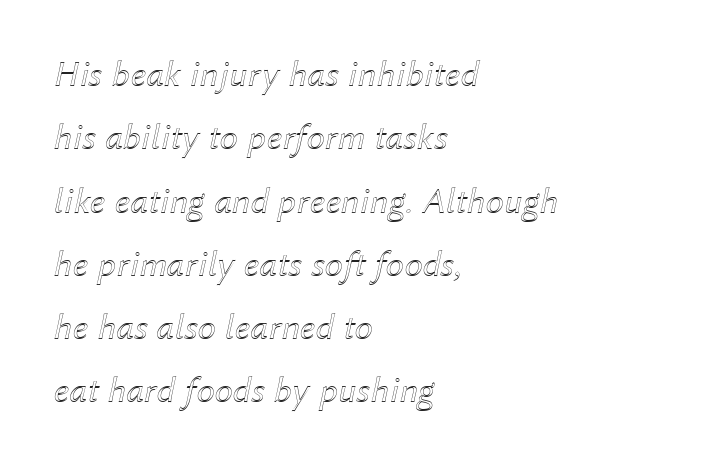
Q: Is the text italic (slanted)? A: Yes, it leans right by about 12 degrees.
Q: Is the text underlined? A: No.
Q: How is the paragraph aligned? A: Left-aligned.
Q: Is the spacing between letters normal or unusually wide? A: Normal.
Q: Width (condensed, normal, or wide)? A: Normal.
Q: x-height? A: Medium.
Q: Monospaced? A: No.
